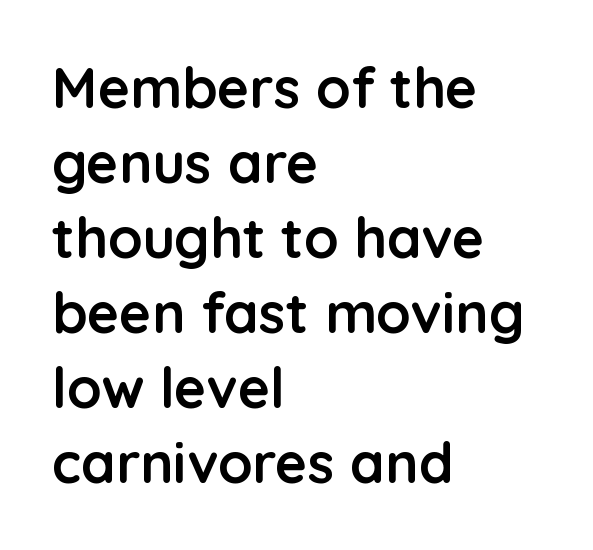
The image shows 56 px semibold sans-serif type, upright; set left-aligned, normal line spacing (1.34x), normal letter spacing, not underlined; low stroke contrast and a medium x-height.
